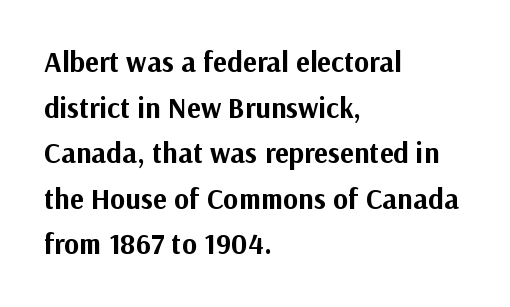
Q: Is the text bold? A: Yes.
Q: Is the text italic (slanted)? A: No, it is upright.
Q: Is the typeface a serif or a sans-serif typeface? A: Sans-serif.
Q: Is the text underlined? A: No.
Q: How is the paragraph aligned? A: Left-aligned.
Q: Is the spacing between letters normal or unusually wide? A: Normal.
Q: Is the spacing between lines tight, normal or loose? A: Normal.
Q: Width (condensed, normal, or wide)? A: Normal.
Q: Stroke contrast? A: Medium.
Q: x-height? A: Medium.
Q: Monospaced? A: No.
